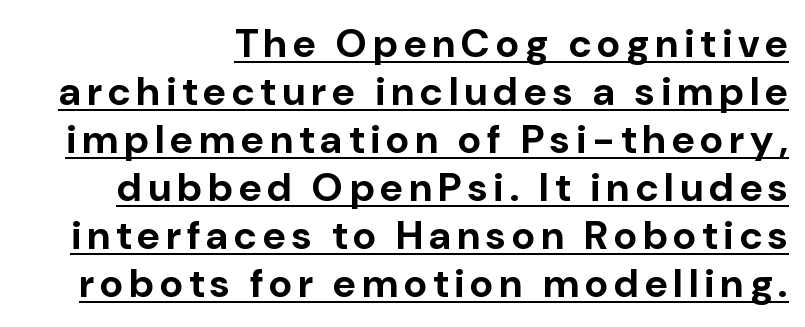
The glyphs in this specimen are sans serif. The passage shown is typed in a proportional face where columns would drift. A roman cut, with each character standing at attention. The passage shown is emphatically bold. The rendering uses the underline text-decoration.
